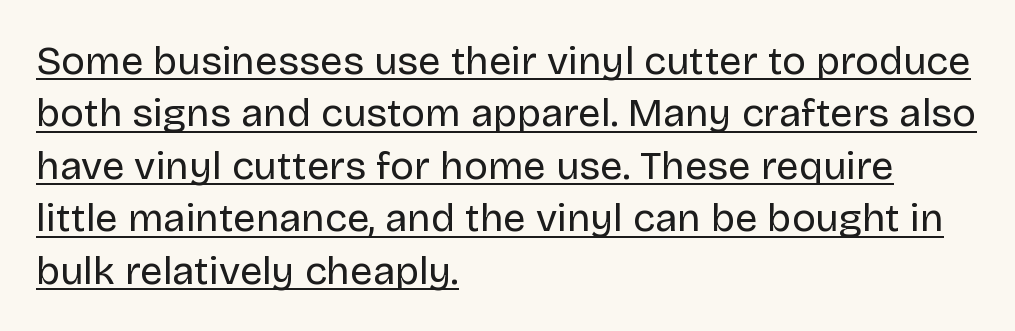
The image shows 40 px regular-weight sans-serif type, upright; set left-aligned, normal line spacing (1.31x), normal letter spacing, underlined; low stroke contrast and a large x-height.
